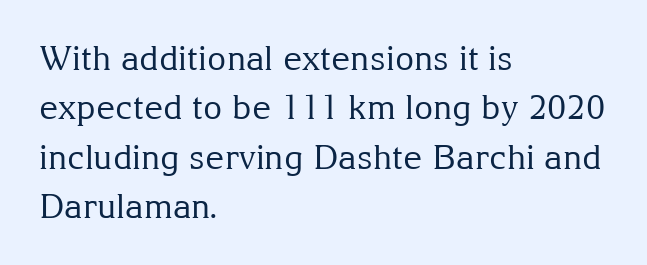
{"serif": "yes", "italic": "no", "bold": "no", "weight": "regular", "width": "normal", "stroke_contrast": "medium", "x_height": "medium", "monospaced": "no", "underline": "no", "align": "left", "line_spacing": "normal", "line_spacing_ratio": 1.5, "letter_spacing": "normal", "letter_spacing_em": 0.0, "glyph_px": 33}
